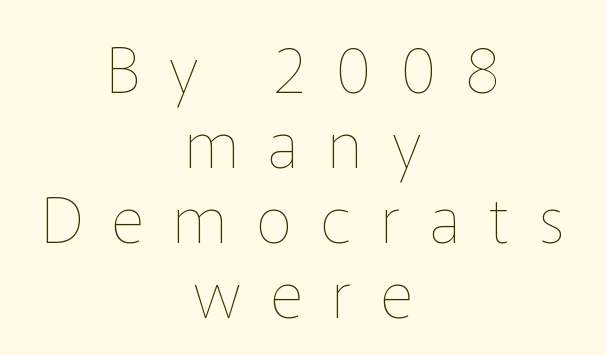
{"italic": "no", "bold": "no", "weight": "thin", "width": "normal", "stroke_contrast": "low", "x_height": "medium", "monospaced": "no", "underline": "no", "align": "center", "line_spacing_ratio": 1.17, "letter_spacing": "wide", "letter_spacing_em": 0.46, "glyph_px": 64}
